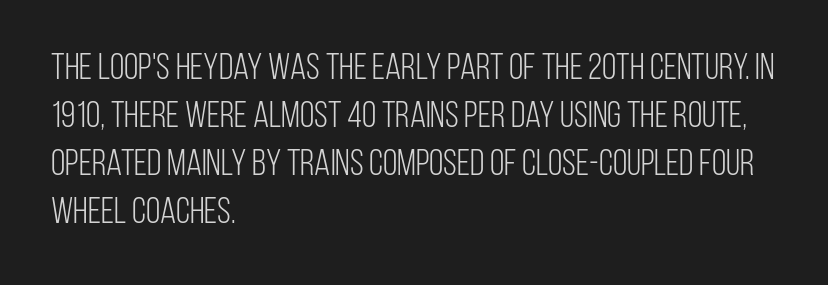
{"serif": "no", "italic": "no", "bold": "no", "weight": "light", "width": "condensed", "stroke_contrast": "low", "x_height": "large", "monospaced": "no", "underline": "no", "align": "left", "line_spacing": "normal", "line_spacing_ratio": 1.3, "letter_spacing": "normal", "letter_spacing_em": 0.0, "glyph_px": 37}
